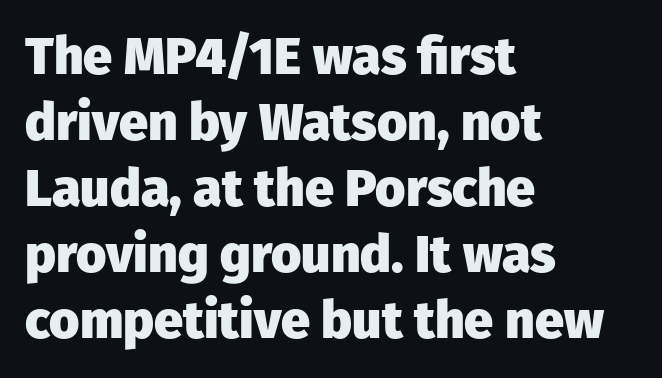
The image shows 52 px heavy sans-serif type, upright; set left-aligned, normal line spacing (1.27x), normal letter spacing, not underlined; low stroke contrast and a medium x-height.
